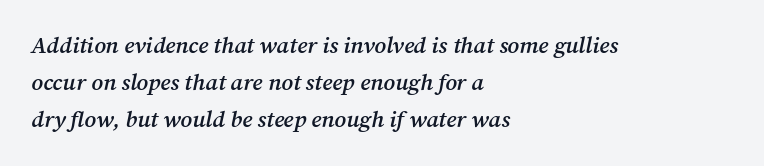
{"italic": "yes", "lean": "right", "slant_degrees": 12, "bold": "semi", "underline": "no", "align": "left", "line_spacing": "normal", "line_spacing_ratio": 1.6, "letter_spacing": "normal", "letter_spacing_em": 0.0, "glyph_px": 23}
